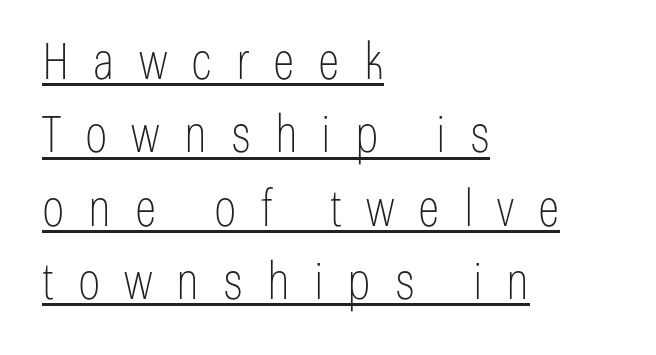
The image shows 51 px thin, condensed sans-serif type, upright; set left-aligned, normal line spacing (1.44x), unusually wide letter spacing (+0.47 em), underlined; low stroke contrast and a medium x-height.
